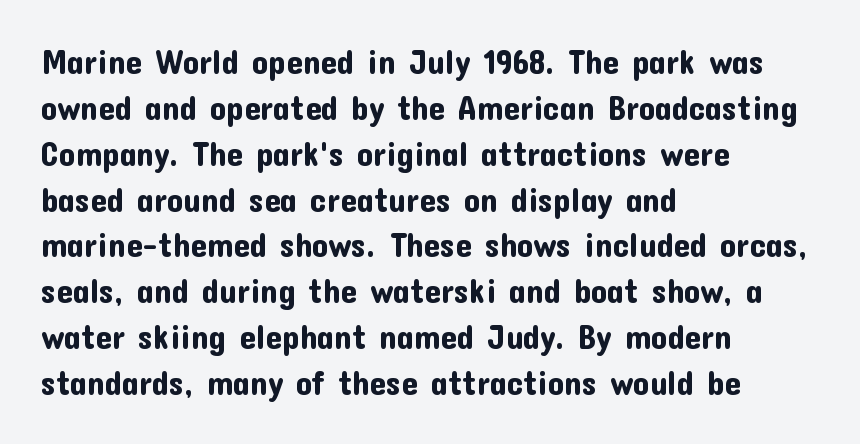
Leftover space on each line is placed entirely after the last word. No word sits above an underline. Regular leading. Inter-character spacing is left at the font's built-in metrics. Think of a printed novel: that variable character pitch is what you see here.
